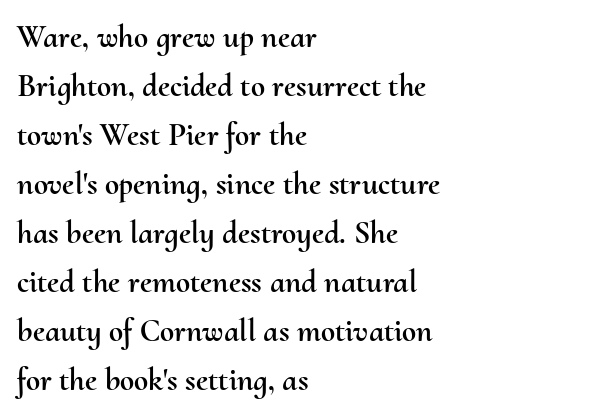
{"italic": "no", "width": "normal", "stroke_contrast": "medium", "x_height": "small", "monospaced": "no", "underline": "no", "align": "left", "line_spacing": "normal", "line_spacing_ratio": 1.53, "letter_spacing": "normal", "letter_spacing_em": 0.0, "glyph_px": 32}
